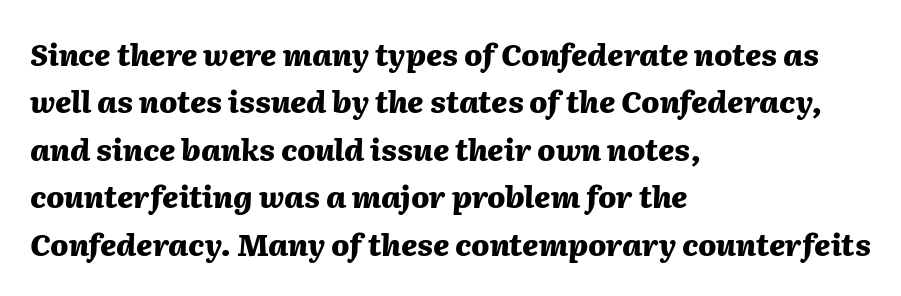
The image shows 30 px heavy type, italic (leaning right); set left-aligned, normal line spacing (1.58x), normal letter spacing, not underlined; medium stroke contrast and a medium x-height.
